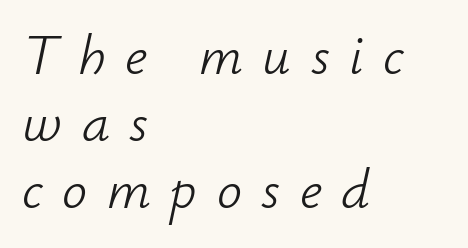
Caption: expanded tracking, letters set apart. Looking at the ascenders, they clearly lean. Rule under the text: the space is simply empty. Looks like regular typesetting: each glyph gets only the width it needs.
